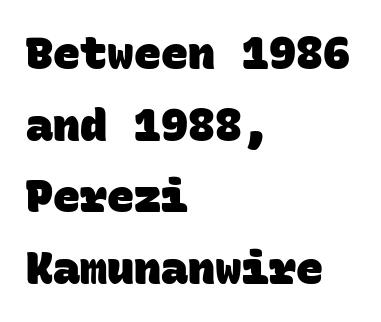
{"serif": "no", "bold": "yes", "weight": "heavy", "width": "normal", "stroke_contrast": "low", "x_height": "large", "monospaced": "yes", "underline": "no", "align": "left", "line_spacing": "normal", "line_spacing_ratio": 1.59, "letter_spacing": "normal", "letter_spacing_em": 0.0, "glyph_px": 45}
